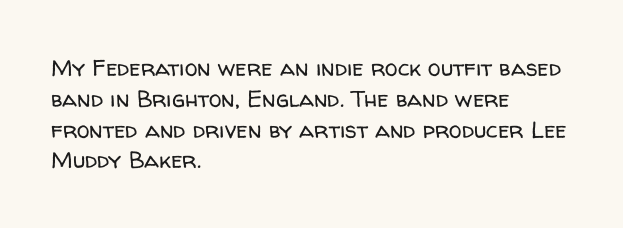
{"italic": "no", "bold": "no", "underline": "no", "align": "left", "line_spacing": "normal", "line_spacing_ratio": 1.34, "letter_spacing": "normal", "letter_spacing_em": 0.0, "glyph_px": 23}
